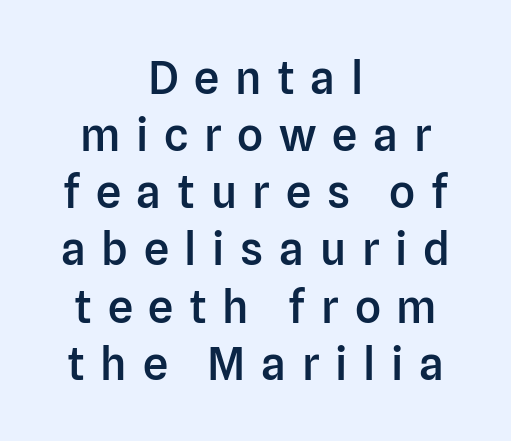
{"serif": "no", "italic": "no", "bold": "semi", "weight": "semibold", "width": "normal", "stroke_contrast": "low", "x_height": "medium", "monospaced": "no", "underline": "no", "align": "center", "line_spacing": "normal", "line_spacing_ratio": 1.27, "letter_spacing": "wide", "letter_spacing_em": 0.35, "glyph_px": 45}
